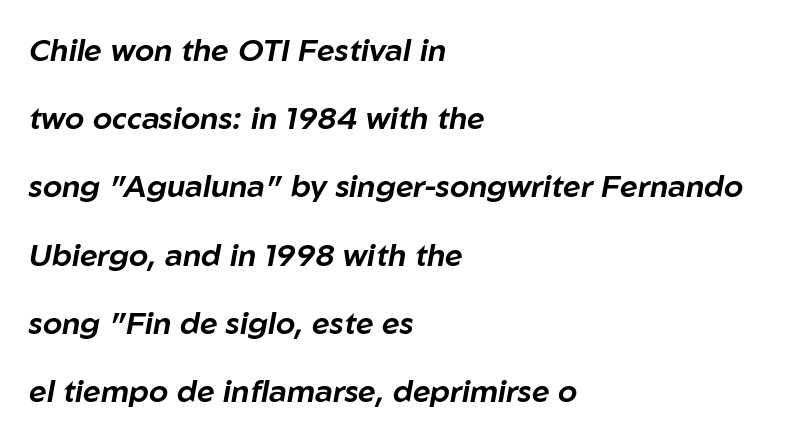
The tracking reads as untouched default to a designer's eye. Would a proofreader flag this as italicized? Yes. This block would shrink considerably if given ordinary leading; it's expanded now. The face used here is proportionally spaced, like ordinary book or web type.
